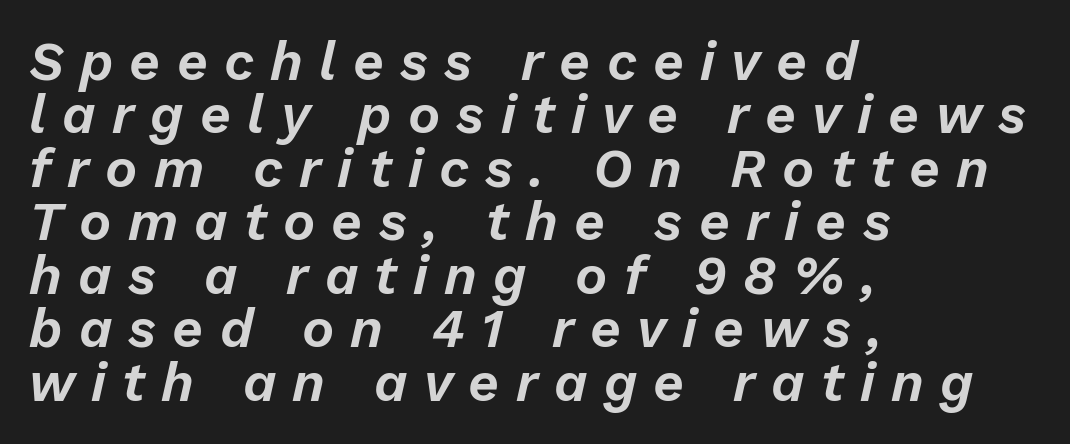
Teacher's note: observe the even left margin — that is flush-left alignment. The passage shown stacks its lines with hardly any gap. Decoration check: the copy has no underline. There is plenty of visible air inserted between adjacent glyphs. Tall strokes in this sample are angled rather than plumb.
